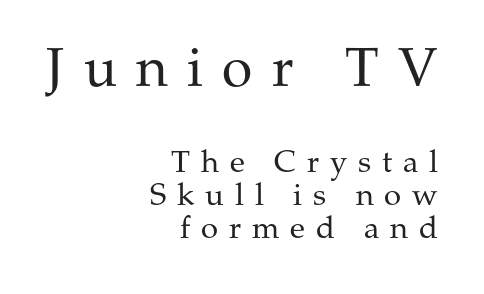
The image shows 55 px regular-weight serif type, upright; set right-aligned, tight line spacing (1.07x), unusually wide letter spacing (+0.35 em), not underlined; the first (top) block is 1.77x larger; medium stroke contrast and a medium x-height.
